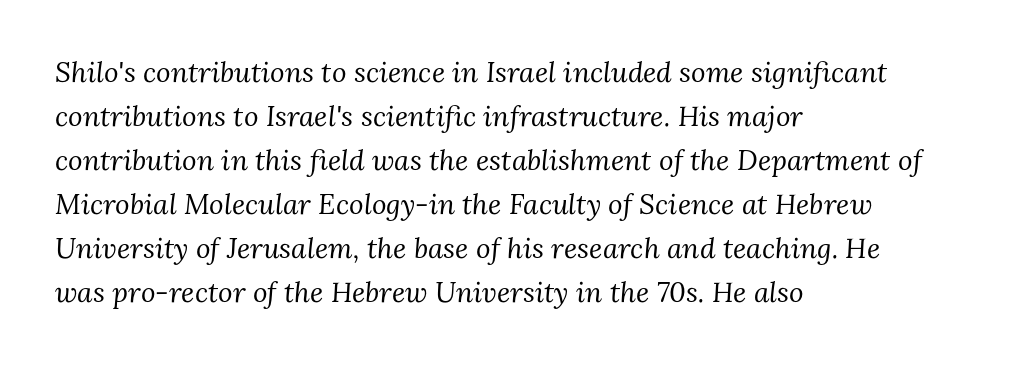
The image shows 28 px regular-weight serif type, italic (leaning right); set left-aligned, normal line spacing (1.57x), normal letter spacing, not underlined; medium stroke contrast and a medium x-height.
